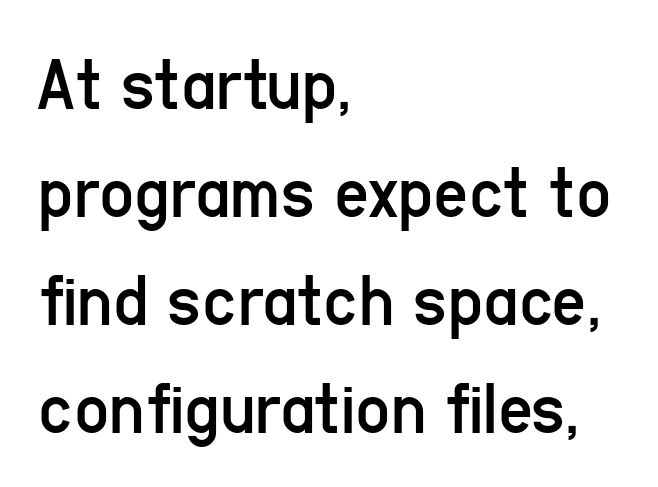
{"serif": "no", "italic": "no", "bold": "no", "weight": "regular", "width": "condensed", "stroke_contrast": "low", "x_height": "medium", "monospaced": "no", "underline": "no", "align": "left", "line_spacing": "normal", "line_spacing_ratio": 1.42, "letter_spacing": "normal", "letter_spacing_em": 0.0, "glyph_px": 76}
